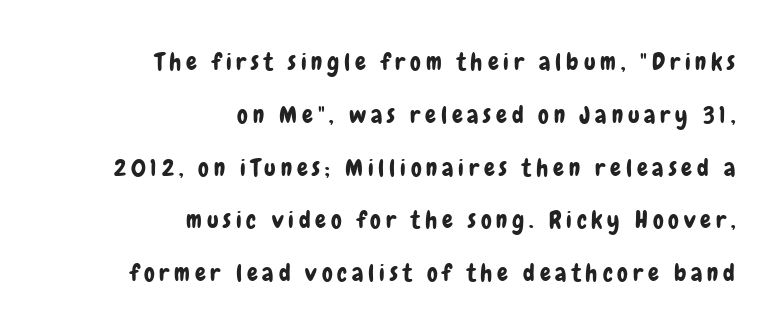
The lettering holds an erect, upright posture throughout. A clean baseline with only descenders dipping below it. The letterforms stand isolated, each surrounded by extra space. Casual observation: everything's shoved over to the right. Honestly, the rows look like they've been pulled way apart.
